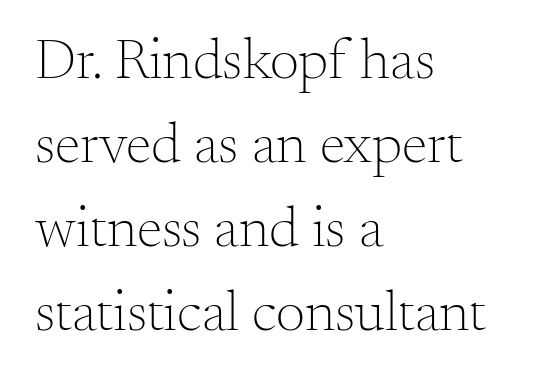
This sample keeps an unexceptional amount of space between lines. The passage is arranged the way most books set body copy — flush left. Looks like regular typesetting: each glyph gets only the width it needs. The lettering holds an erect, upright posture throughout.
